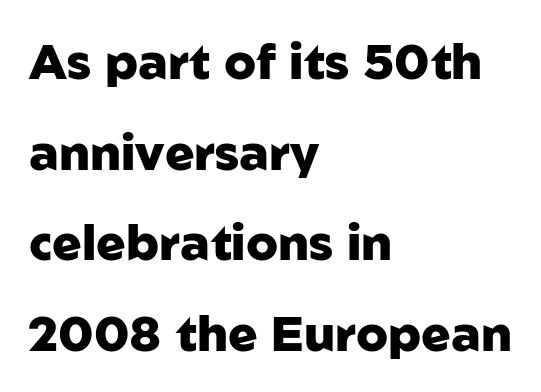
Q: Is the text bold? A: Yes.
Q: Is the text italic (slanted)? A: No, it is upright.
Q: Is the typeface a serif or a sans-serif typeface? A: Sans-serif.
Q: Is the text underlined? A: No.
Q: How is the paragraph aligned? A: Left-aligned.
Q: Is the spacing between letters normal or unusually wide? A: Normal.
Q: Width (condensed, normal, or wide)? A: Normal.
Q: Stroke contrast? A: Low.
Q: x-height? A: Medium.
Q: Monospaced? A: No.
